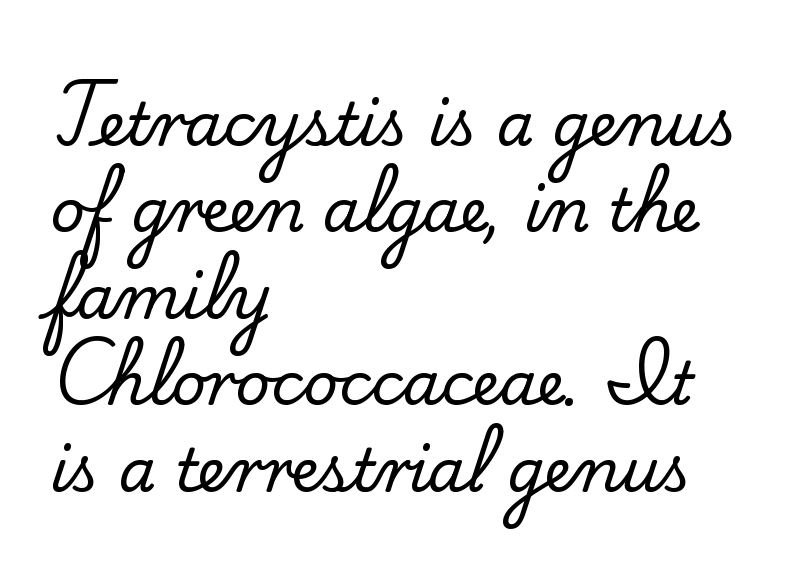
Q: Is the text italic (slanted)? A: Yes.
Q: Is the typeface a serif or a sans-serif typeface? A: Serif.
Q: Is the text underlined? A: No.
Q: How is the paragraph aligned? A: Left-aligned.
Q: Is the spacing between letters normal or unusually wide? A: Normal.
Q: Is the spacing between lines tight, normal or loose? A: Normal.
Q: Width (condensed, normal, or wide)? A: Normal.
Q: Stroke contrast? A: Low.
Q: x-height? A: Small.
Q: Monospaced? A: No.
